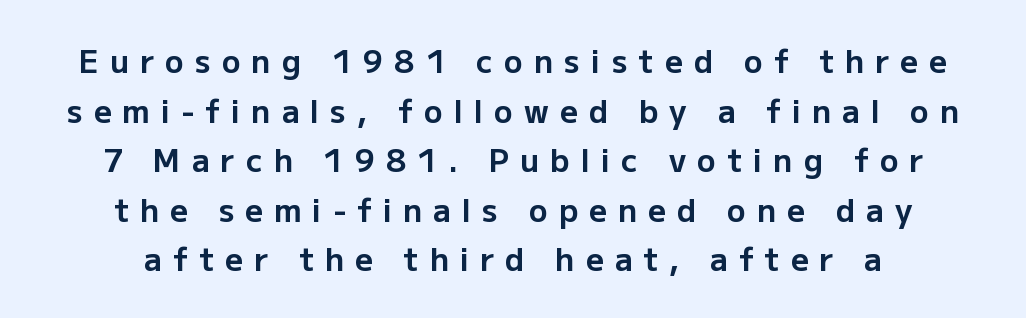
The image shows 31 px bold sans-serif type, upright; set centered, normal line spacing (1.6x), unusually wide letter spacing (+0.36 em), not underlined; low stroke contrast and a medium x-height.
